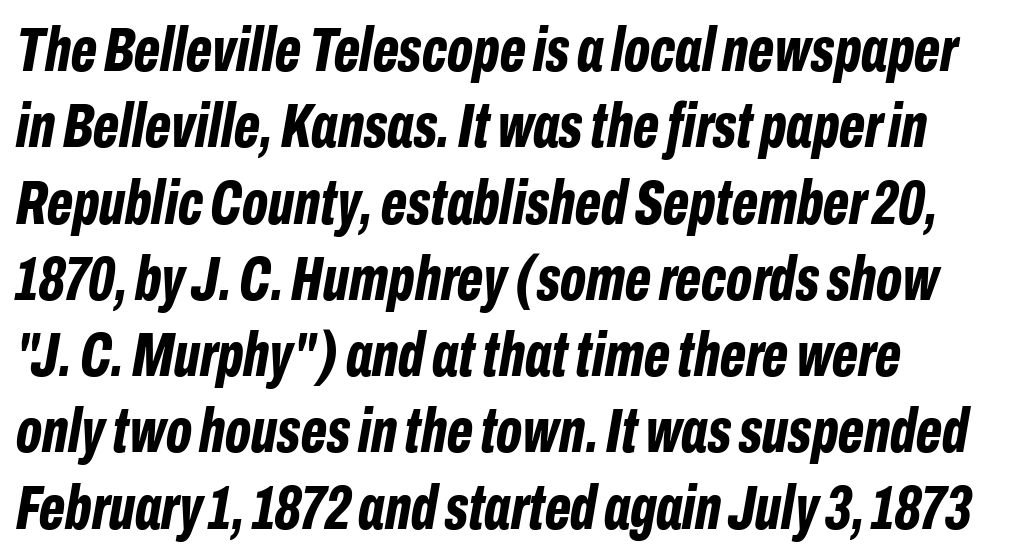
Spacing verdict: proportional, widths tailored to each character. Summary of weight: heavy, a full bold. The string is rendered with underlining switched off. The rendering keeps characters at their native spacing. Designer's note — italics engaged.
